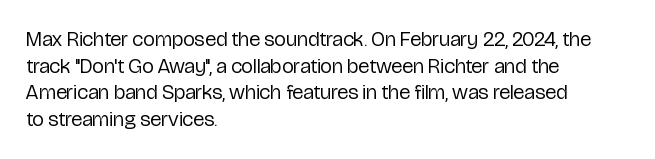
Q: Is the text bold? A: No.
Q: Is the text italic (slanted)? A: No, it is upright.
Q: Is the text underlined? A: No.
Q: How is the paragraph aligned? A: Left-aligned.
Q: Is the spacing between letters normal or unusually wide? A: Normal.
Q: Is the spacing between lines tight, normal or loose? A: Normal.
